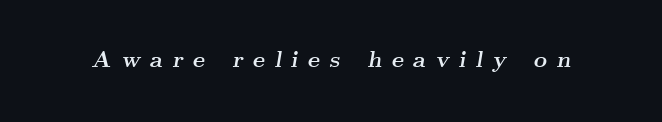
{"italic": "yes", "lean": "right", "slant_degrees": 9, "bold": "yes", "underline": "no", "letter_spacing": "wide", "letter_spacing_em": 0.41, "glyph_px": 23}
